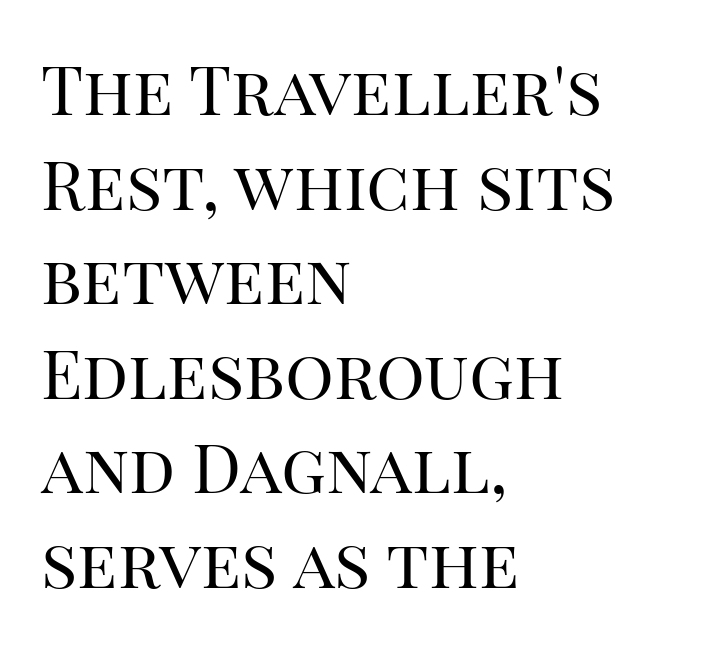
The image shows 68 px regular-weight serif type, upright; set left-aligned, normal line spacing (1.39x), normal letter spacing, not underlined; high stroke contrast and a large x-height.
